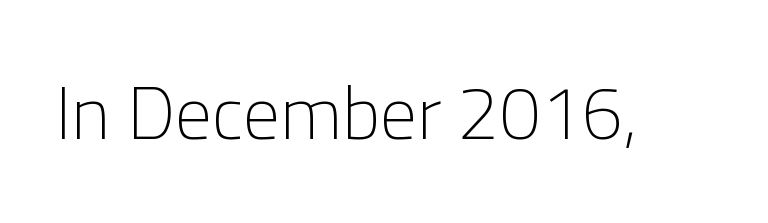
Characters follow at the spacing the type designer built in. Descenders are the only things crossing below the line. The axis of the letterforms is exactly vertical. In terms of letterform style, serifs are entirely absent.
